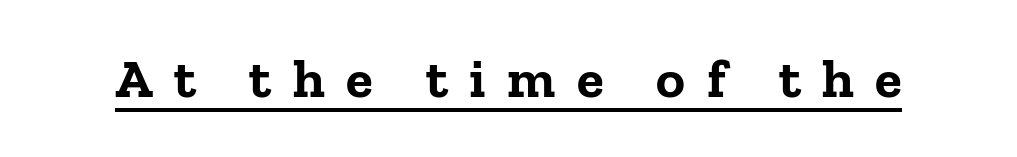
{"serif": "yes", "italic": "no", "bold": "yes", "weight": "bold", "width": "normal", "stroke_contrast": "low", "x_height": "medium", "monospaced": "no", "underline": "yes", "letter_spacing": "wide", "letter_spacing_em": 0.39, "glyph_px": 55}
